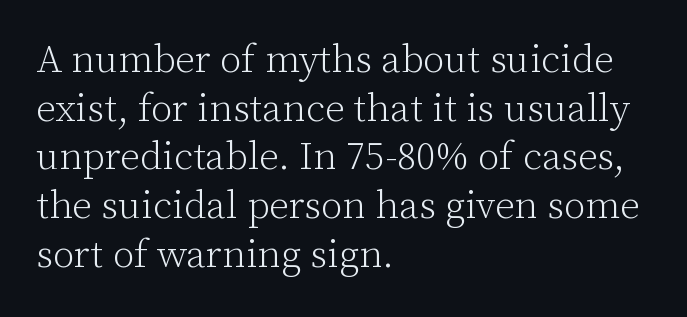
Tracking value appears to be zero — textbook default spacing. Here the designer chose a conventional face with non-uniform glyph widths. Students, observe: this is what conventionally led text looks like. Words float on clear page, feet unadorned. Left-aligned paragraph, ragged on the right. A roman cut, with each character standing at attention.
